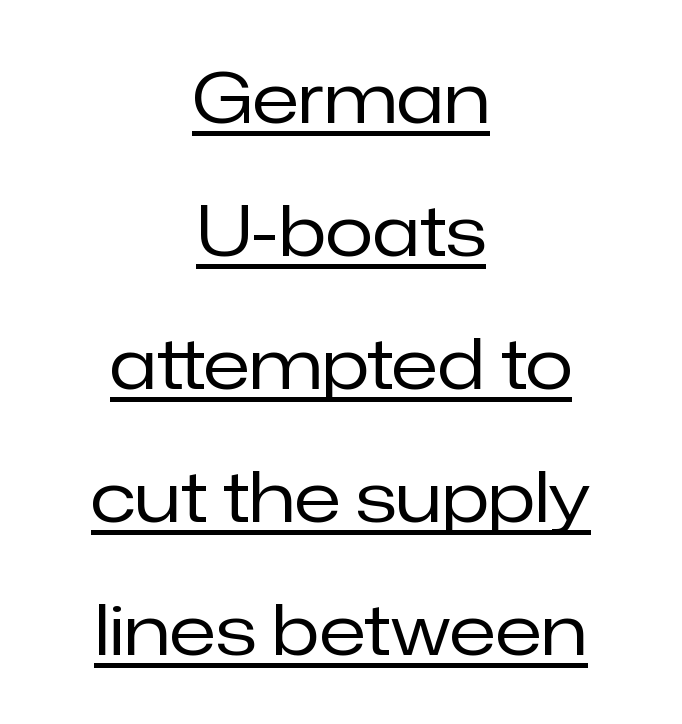
Centered paragraph, ragged on both sides. Are there feet on the stems? There aren't — it's a sans. Each letter keeps its own natural width here, so spacing adapts to shape. This sample carries an underscore along the baseline area. Ink coverage per letter is moderate at most.
